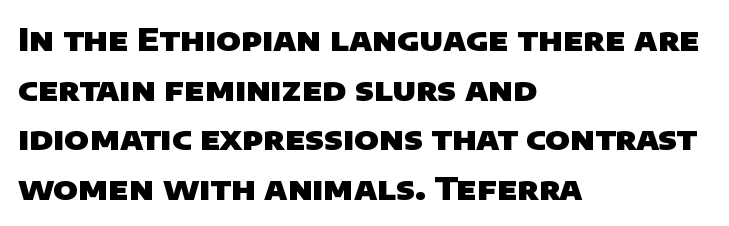
Quick note: underline off. Emphasis by weight is at full strength: bold. A classic flush-left, rag-right setting is used for this passage. In terms of letterspacing, this is plain default setting. This sample uses a sans-serif face.
